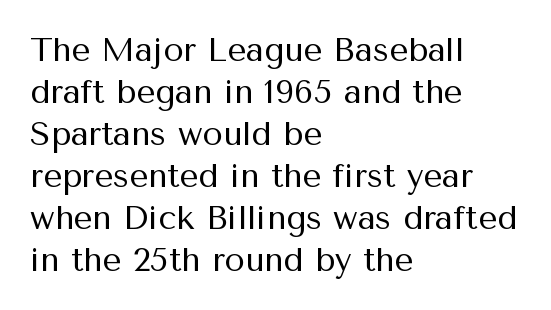
Q: Is the text bold? A: No.
Q: Is the text italic (slanted)? A: No, it is upright.
Q: Is the typeface a serif or a sans-serif typeface? A: Sans-serif.
Q: Is the text underlined? A: No.
Q: How is the paragraph aligned? A: Left-aligned.
Q: Is the spacing between letters normal or unusually wide? A: Normal.
Q: Is the spacing between lines tight, normal or loose? A: Normal.
Q: Width (condensed, normal, or wide)? A: Normal.
Q: Stroke contrast? A: Medium.
Q: x-height? A: Medium.
Q: Monospaced? A: No.
